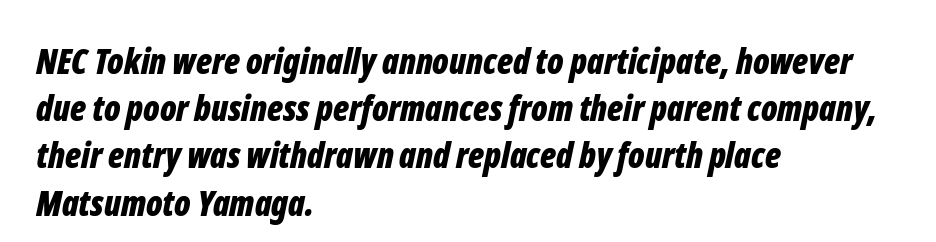
You'd pick this weight for a headline — it's a proper bold. Line starts are locked; line ends wander. Italic: yes, the glyphs are oblique. How would I describe the line gaps? Plain and ordinary. Look at the tracking — it's just the regular setting, nothing added.
